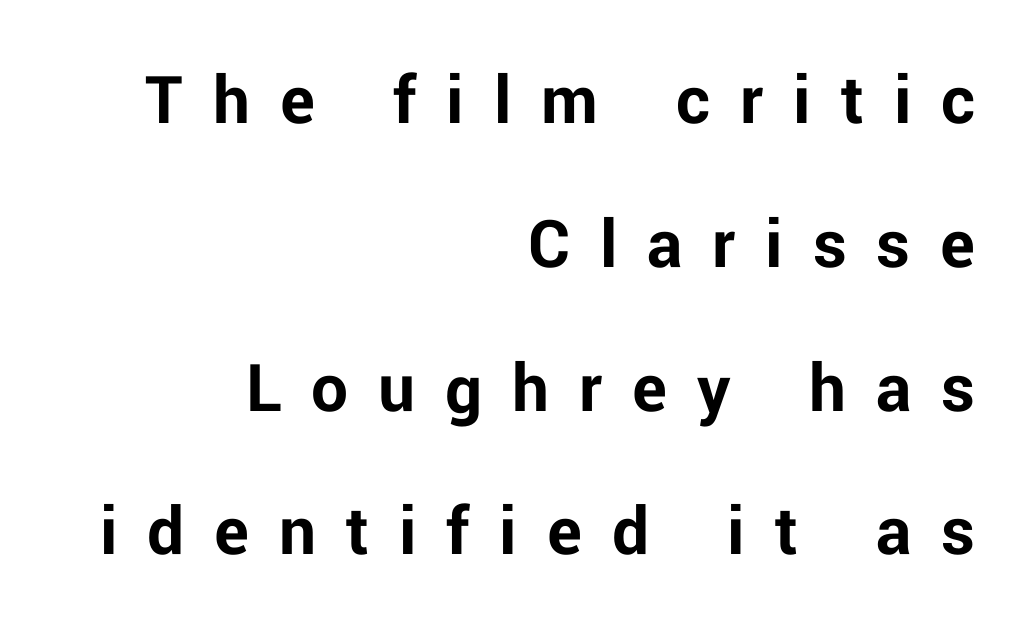
{"serif": "no", "italic": "no", "bold": "yes", "weight": "bold", "width": "normal", "stroke_contrast": "low", "x_height": "medium", "monospaced": "no", "underline": "no", "align": "right", "line_spacing": "loose", "line_spacing_ratio": 1.97, "letter_spacing": "wide", "letter_spacing_em": 0.41, "glyph_px": 73}
